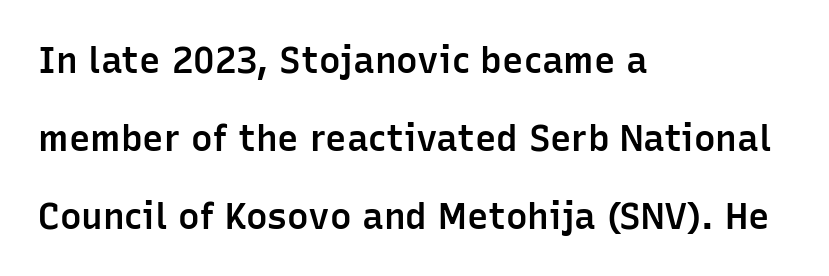
The image shows 36 px semibold sans-serif type, upright; set left-aligned, loose line spacing (2.16x), normal letter spacing, not underlined; low stroke contrast and a medium x-height.
